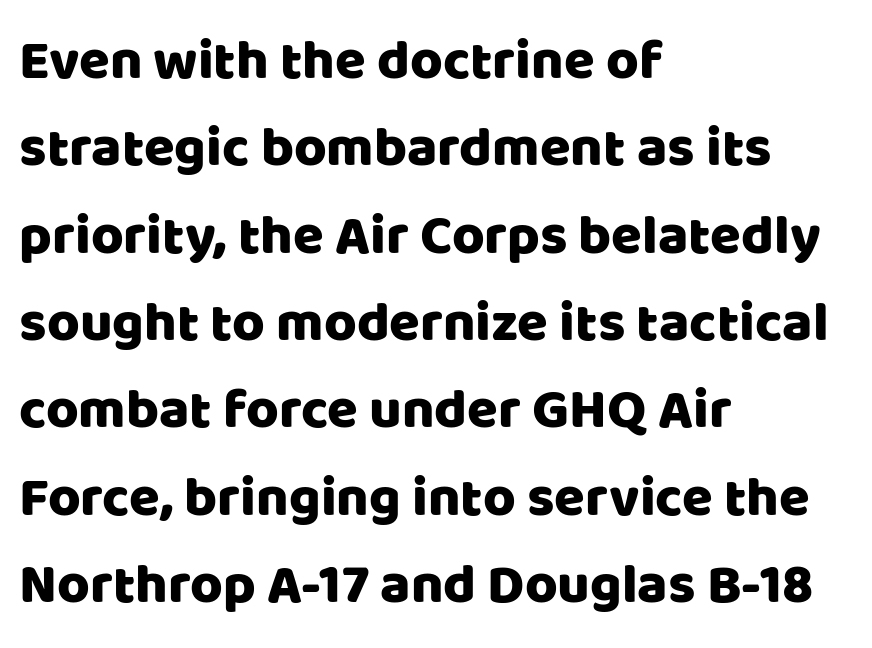
Q: Is the text italic (slanted)? A: No, it is upright.
Q: Is the typeface a serif or a sans-serif typeface? A: Sans-serif.
Q: Is the text underlined? A: No.
Q: How is the paragraph aligned? A: Left-aligned.
Q: Is the spacing between letters normal or unusually wide? A: Normal.
Q: Is the spacing between lines tight, normal or loose? A: Normal.
Q: Width (condensed, normal, or wide)? A: Normal.
Q: Stroke contrast? A: Low.
Q: x-height? A: Large.
Q: Monospaced? A: No.
